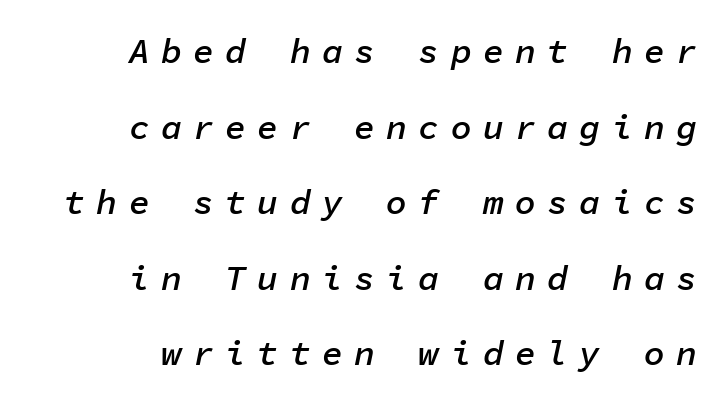
Q: Is the text bold? A: Semi-bold.
Q: Is the text italic (slanted)? A: Yes, it leans right by about 11 degrees.
Q: Is the text underlined? A: No.
Q: How is the paragraph aligned? A: Right-aligned.
Q: Is the spacing between letters normal or unusually wide? A: Unusually wide.
Q: Is the spacing between lines tight, normal or loose? A: Loose.
Q: Width (condensed, normal, or wide)? A: Normal.
Q: Stroke contrast? A: Low.
Q: x-height? A: Medium.
Q: Monospaced? A: Yes.
